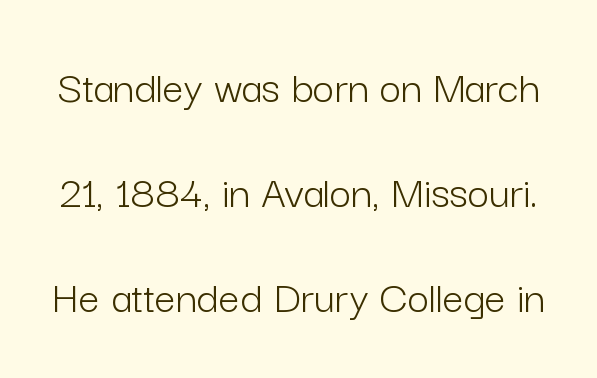
The image shows 47 px light sans-serif type, upright; set loose line spacing (2.23x), normal letter spacing, not underlined; low stroke contrast and a medium x-height.
